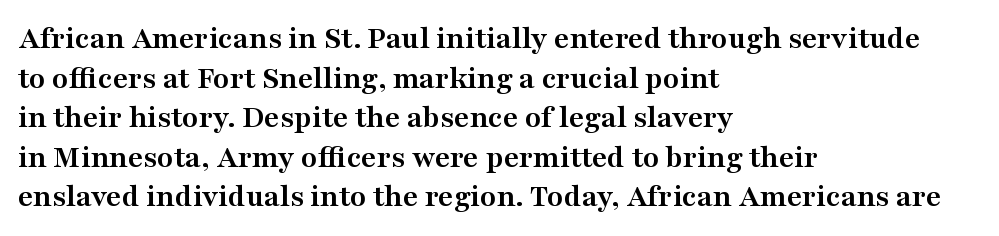
{"serif": "yes", "italic": "no", "bold": "yes", "weight": "semibold", "width": "wide", "stroke_contrast": "medium", "x_height": "medium", "monospaced": "no", "underline": "no", "align": "left", "line_spacing_ratio": 1.2, "letter_spacing": "normal", "letter_spacing_em": 0.0, "glyph_px": 33}
